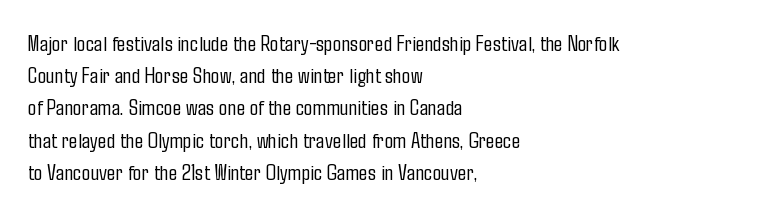
{"italic": "no", "bold": "no", "underline": "no", "align": "left", "line_spacing": "normal", "line_spacing_ratio": 1.4, "letter_spacing": "normal", "letter_spacing_em": 0.0, "glyph_px": 23}
